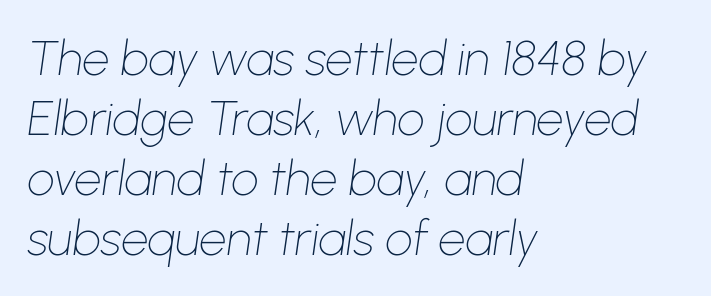
The image shows 48 px thin type, italic (leaning right); set left-aligned, normal line spacing (1.25x), normal letter spacing, not underlined; low stroke contrast and a medium x-height.
